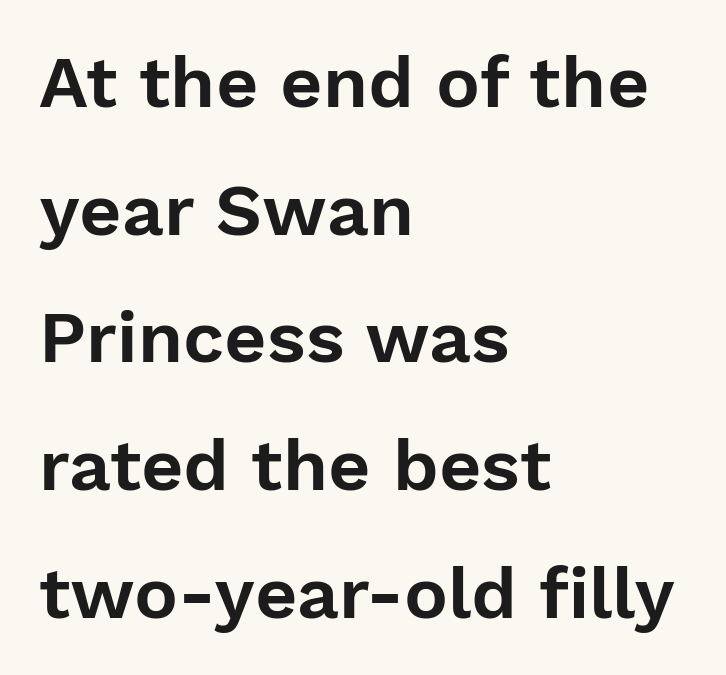
The image shows 73 px sans-serif type, upright; set left-aligned, line spacing 1.75x, normal letter spacing, not underlined; low stroke contrast and a medium x-height.
